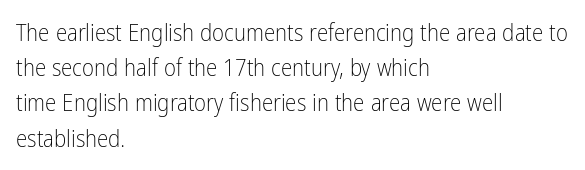
The image shows 23 px text type, upright; set left-aligned, normal line spacing (1.53x), normal letter spacing, not underlined.
